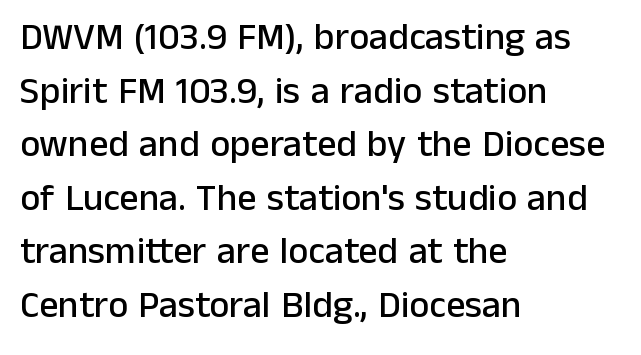
The image shows 38 px sans-serif type, upright; set left-aligned, normal line spacing (1.41x), normal letter spacing, not underlined; low stroke contrast and a medium x-height.
